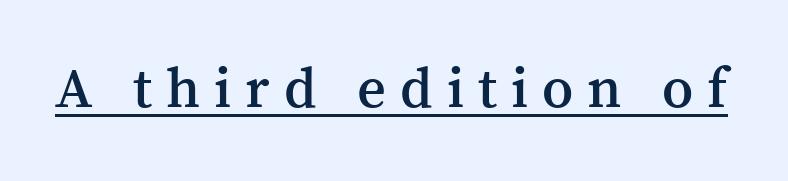
Spacing verdict: proportional, widths tailored to each character. Weight: semibold (demi). Descenders here cross a horizontal rule under the line. Students, note that the glyphs here are deliberately spaced far apart. A typesetter would mark this as roman, not italic.
